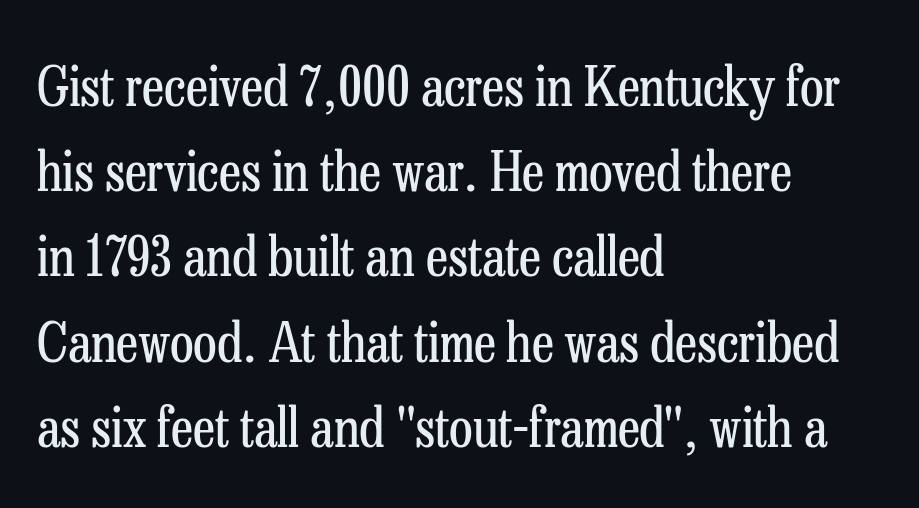
Typeset ragged right — the left edge is the straight one. The face used here is proportionally spaced, like ordinary book or web type. The characters are drawn with everyday or finer stroke widths. Quick note: not italic, upright.
